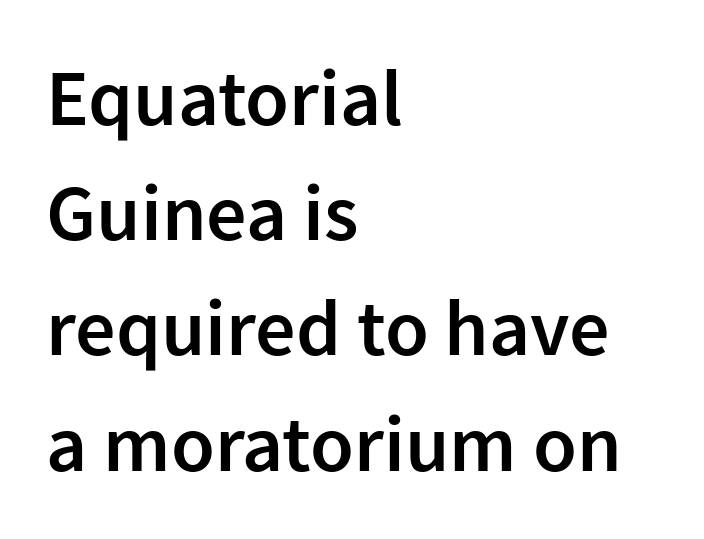
{"serif": "no", "italic": "no", "bold": "semi", "weight": "semibold", "width": "normal", "stroke_contrast": "low", "x_height": "medium", "monospaced": "no", "underline": "no", "align": "left", "line_spacing": "normal", "line_spacing_ratio": 1.44, "letter_spacing": "normal", "letter_spacing_em": 0.0, "glyph_px": 80}
